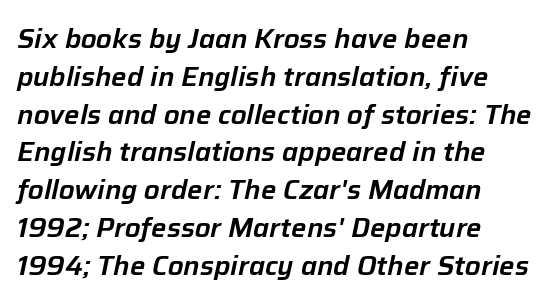
Q: Is the text italic (slanted)? A: Yes, it leans right by about 12 degrees.
Q: Is the text underlined? A: No.
Q: How is the paragraph aligned? A: Left-aligned.
Q: Is the spacing between letters normal or unusually wide? A: Normal.
Q: Is the spacing between lines tight, normal or loose? A: Normal.
